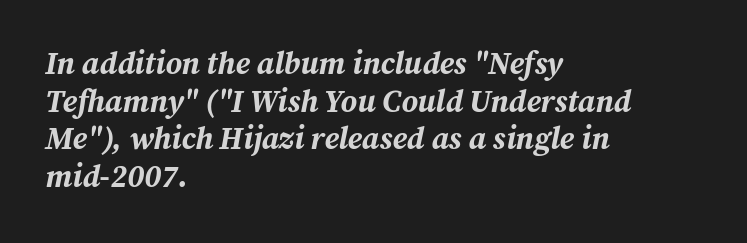
Is this a fixed-width face? No — the glyphs have proportional, varying widths. Glyph-to-glyph distance matches everyday printed text. Strong, thick strokes mark this as bold type. Looking at the ascenders, they clearly lean. The rag falls on the right side of this text block. The strip under each line holds only bare page.
